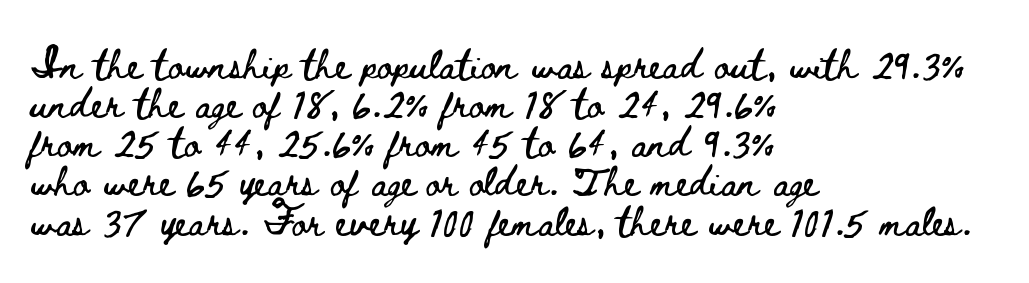
The image shows 29 px wide type; set left-aligned, normal line spacing (1.35x), normal letter spacing, not underlined; low stroke contrast and a small x-height.
